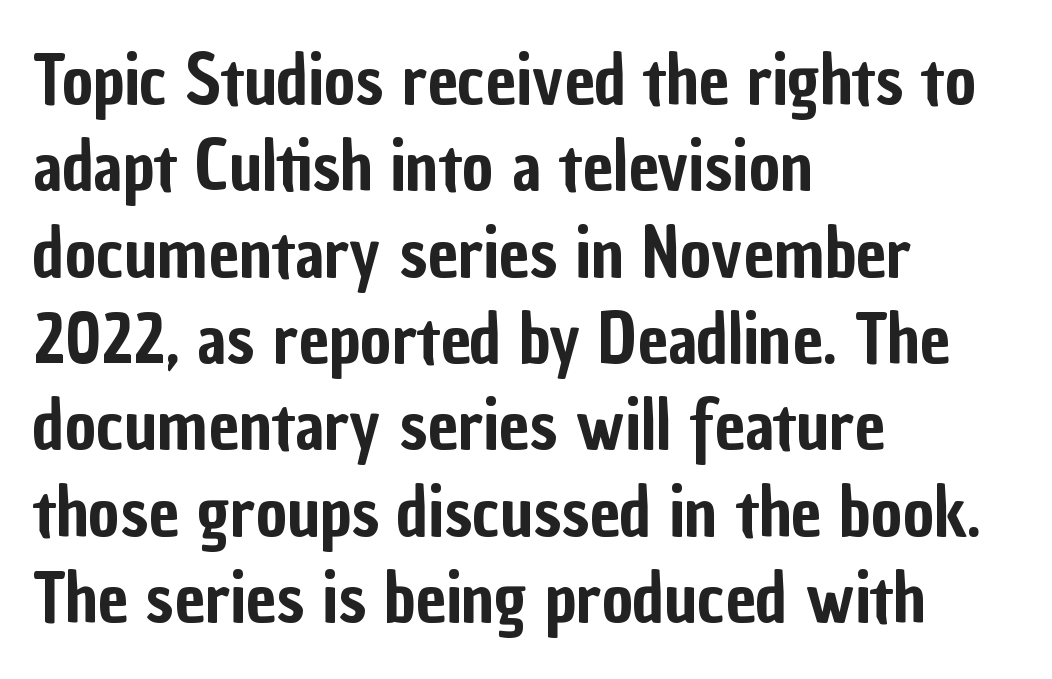
{"serif": "no", "italic": "no", "width": "condensed", "stroke_contrast": "low", "x_height": "medium", "monospaced": "no", "underline": "no", "align": "left", "line_spacing": "normal", "line_spacing_ratio": 1.27, "letter_spacing": "normal", "letter_spacing_em": 0.0, "glyph_px": 68}
